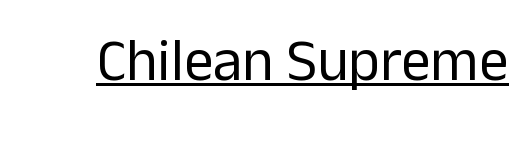
The image shows 59 px regular-weight sans-serif type, upright; set normal letter spacing, underlined; low stroke contrast and a medium x-height.
